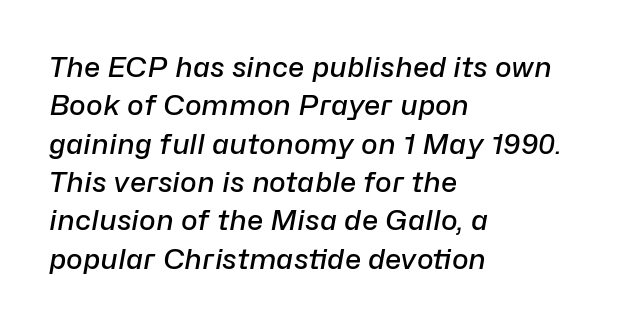
Q: Is the text bold? A: Semi-bold.
Q: Is the text italic (slanted)? A: Yes, it leans right by about 10 degrees.
Q: Is the text underlined? A: No.
Q: How is the paragraph aligned? A: Left-aligned.
Q: Is the spacing between letters normal or unusually wide? A: Normal.
Q: Is the spacing between lines tight, normal or loose? A: Normal.
Q: Width (condensed, normal, or wide)? A: Normal.
Q: Stroke contrast? A: Low.
Q: x-height? A: Medium.
Q: Monospaced? A: No.
